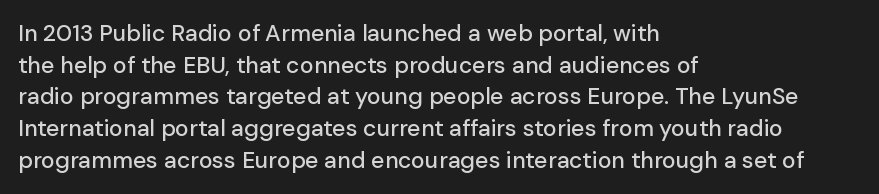
The tracking reads as untouched default to a designer's eye. These lines were composed using upright roman letters. A clean baseline with only descenders dipping below it. The designer left line spacing at the default. The lines are quadded left.
